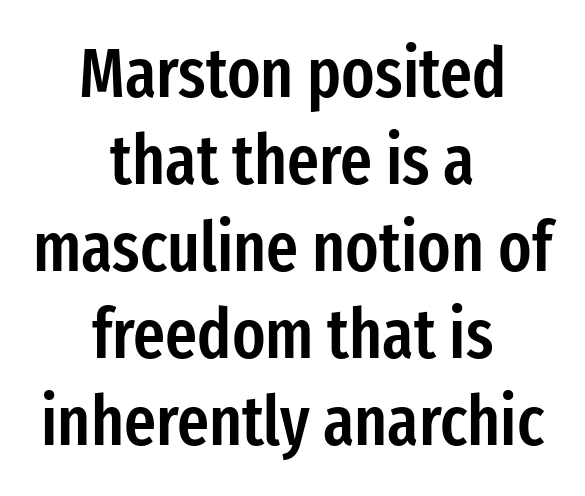
Q: Is the text bold? A: Semi-bold.
Q: Is the text italic (slanted)? A: No, it is upright.
Q: Is the typeface a serif or a sans-serif typeface? A: Sans-serif.
Q: Is the text underlined? A: No.
Q: How is the paragraph aligned? A: Centered.
Q: Is the spacing between letters normal or unusually wide? A: Normal.
Q: Is the spacing between lines tight, normal or loose? A: Normal.
Q: Width (condensed, normal, or wide)? A: Condensed.
Q: Stroke contrast? A: Low.
Q: x-height? A: Medium.
Q: Monospaced? A: No.
